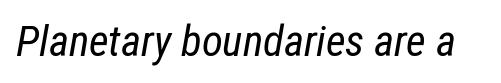
The image shows 43 px regular-weight, condensed type, italic (leaning right); set normal letter spacing, not underlined; low stroke contrast and a medium x-height.
